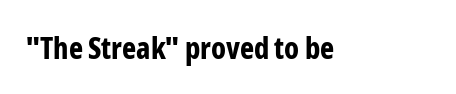
The image shows 30 px bold, condensed sans-serif type, upright; set normal letter spacing, not underlined; low stroke contrast and a medium x-height.
